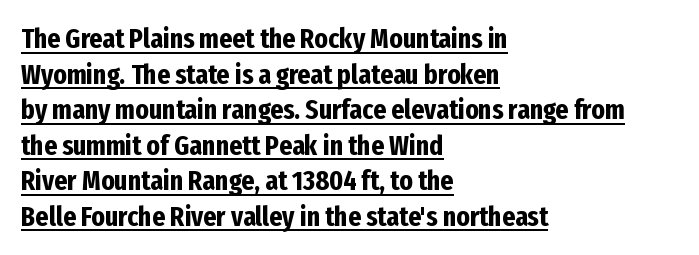
{"serif": "no", "italic": "no", "bold": "yes", "weight": "bold", "width": "condensed", "stroke_contrast": "low", "x_height": "medium", "monospaced": "no", "underline": "yes", "align": "left", "line_spacing": "normal", "line_spacing_ratio": 1.27, "letter_spacing": "normal", "letter_spacing_em": 0.0, "glyph_px": 28}
